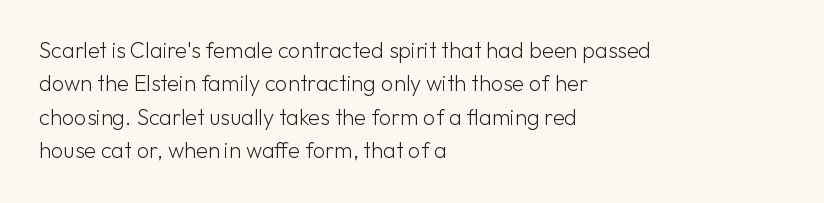
The image shows 22 px text type, upright; set left-aligned, normal line spacing (1.52x), normal letter spacing, not underlined.
